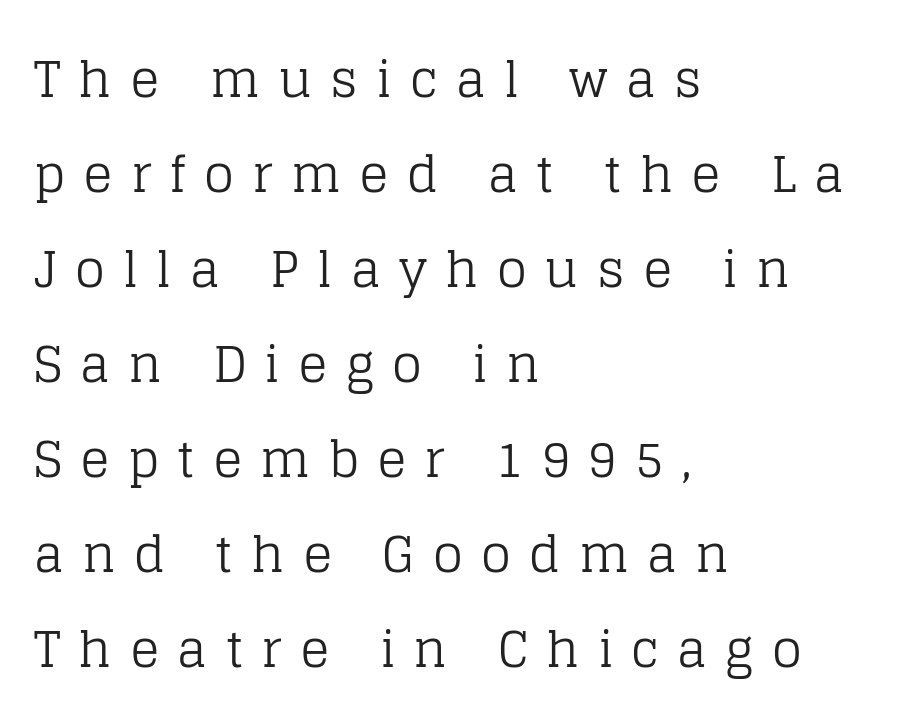
The image shows 49 px regular-weight serif type, upright; set left-aligned, loose line spacing (1.94x), unusually wide letter spacing (+0.37 em), not underlined; low stroke contrast and a large x-height.
